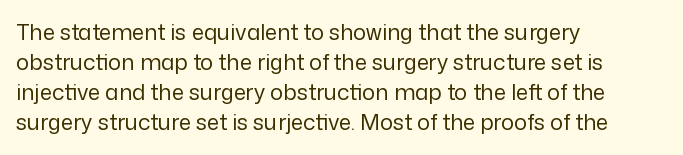
The letterforms sit shoulder to shoulder at normal distance. The space directly below the letters is spotless. Counters stay open thanks to moderate or lighter strokes. The vertical gap from one line to the next is medium. Ascenders rise straight up at ninety degrees. The ragged edge is on the right, which tells us the setting is flush left.
